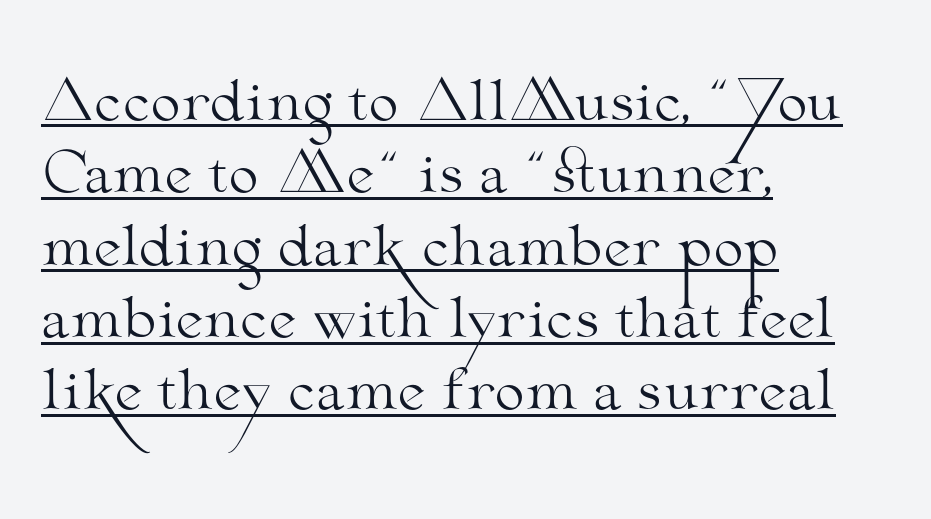
Q: Is the text bold? A: No.
Q: Is the text italic (slanted)? A: No, it is upright.
Q: Is the typeface a serif or a sans-serif typeface? A: Serif.
Q: Is the text underlined? A: Yes.
Q: How is the paragraph aligned? A: Left-aligned.
Q: Is the spacing between letters normal or unusually wide? A: Normal.
Q: Is the spacing between lines tight, normal or loose? A: Normal.
Q: Width (condensed, normal, or wide)? A: Wide.
Q: Stroke contrast? A: Medium.
Q: x-height? A: Small.
Q: Monospaced? A: No.
